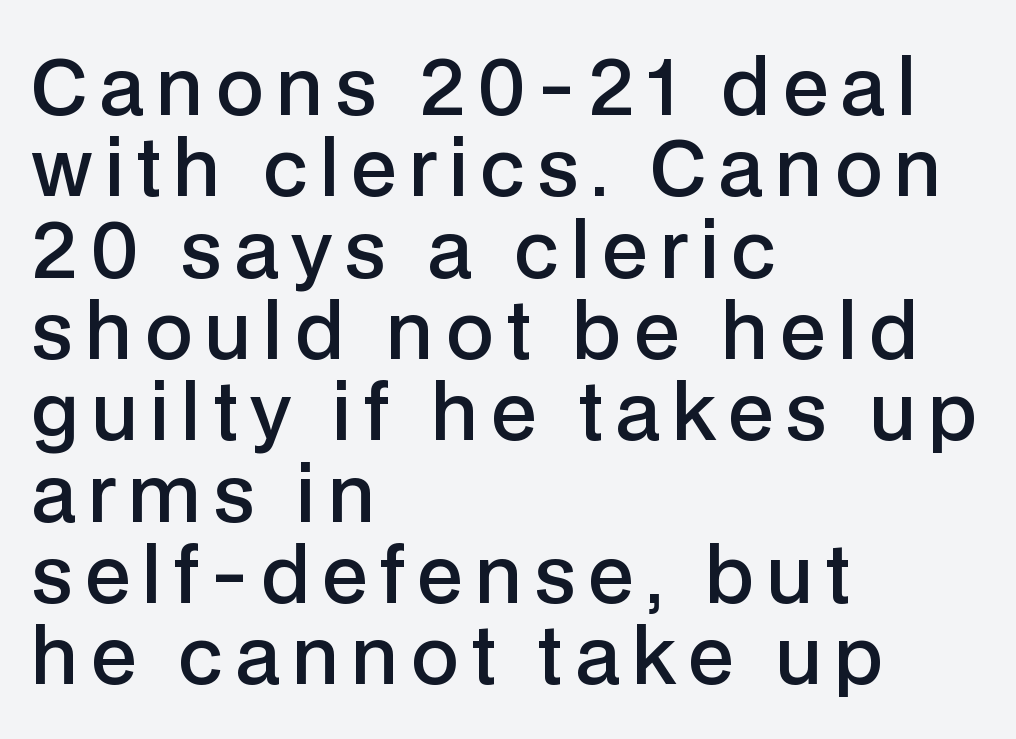
{"serif": "no", "italic": "no", "bold": "semi", "weight": "semibold", "width": "normal", "stroke_contrast": "low", "x_height": "medium", "monospaced": "no", "underline": "no", "align": "left", "line_spacing": "tight", "line_spacing_ratio": 1.07, "glyph_px": 76}
